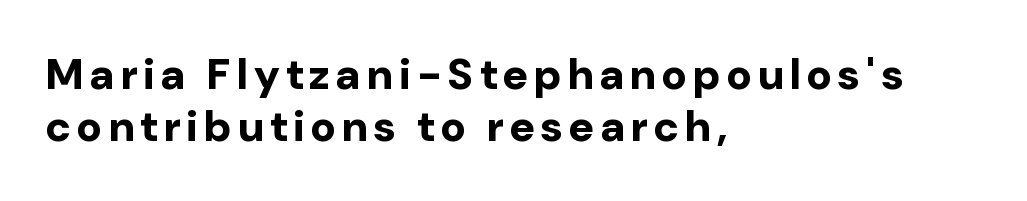
Decoration check: the copy has no underline. Line starts are locked; line ends wander. No italicization has been applied; the sample stays upright. Letterform terminals end flat and unadorned throughout the passage. This is heavy type, rendered in bold. The face used here is proportionally spaced, like ordinary book or web type.
